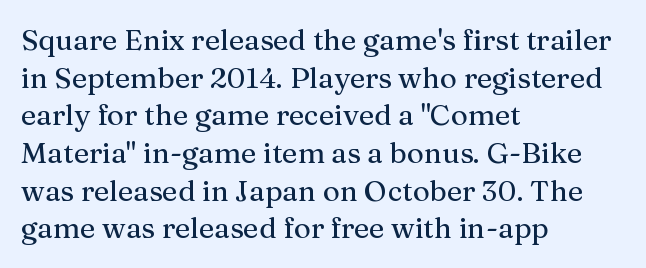
Q: Is the text italic (slanted)? A: No, it is upright.
Q: Is the typeface a serif or a sans-serif typeface? A: Serif.
Q: Is the text underlined? A: No.
Q: How is the paragraph aligned? A: Left-aligned.
Q: Is the spacing between letters normal or unusually wide? A: Normal.
Q: Is the spacing between lines tight, normal or loose? A: Normal.
Q: Width (condensed, normal, or wide)? A: Normal.
Q: Stroke contrast? A: Medium.
Q: x-height? A: Medium.
Q: Monospaced? A: No.
